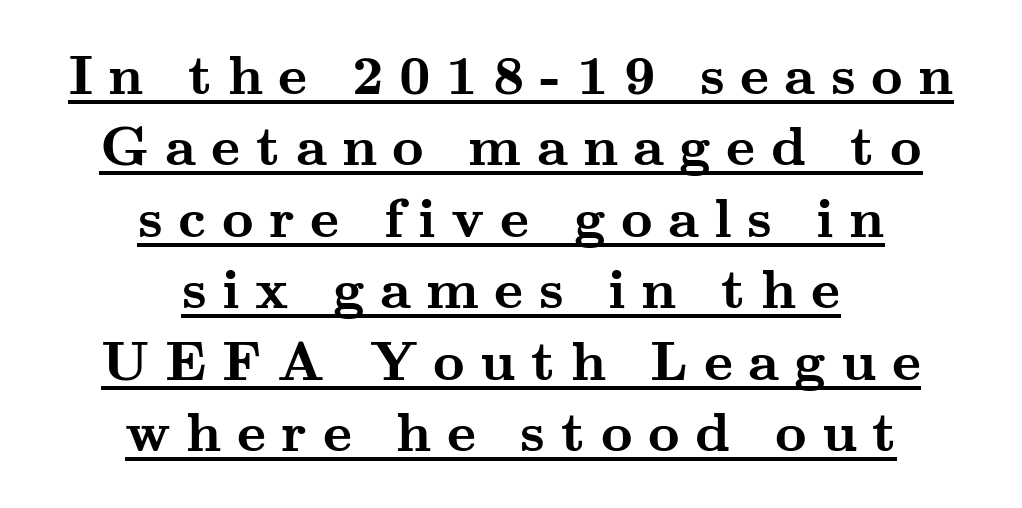
The image shows 55 px semibold, wide serif type, upright; set centered, normal line spacing (1.3x), unusually wide letter spacing (+0.28 em), underlined; medium stroke contrast and a small x-height.
